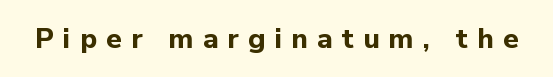
Q: Is the text bold? A: Yes.
Q: Is the text italic (slanted)? A: No, it is upright.
Q: Is the typeface a serif or a sans-serif typeface? A: Sans-serif.
Q: Is the text underlined? A: No.
Q: Is the spacing between letters normal or unusually wide? A: Unusually wide.
Q: Width (condensed, normal, or wide)? A: Normal.
Q: Stroke contrast? A: Low.
Q: x-height? A: Medium.
Q: Monospaced? A: No.
